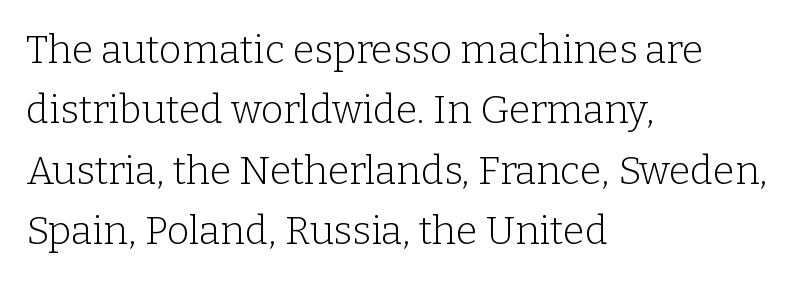
Q: Is the text bold? A: No.
Q: Is the text italic (slanted)? A: No, it is upright.
Q: Is the typeface a serif or a sans-serif typeface? A: Serif.
Q: Is the text underlined? A: No.
Q: How is the paragraph aligned? A: Left-aligned.
Q: Is the spacing between letters normal or unusually wide? A: Normal.
Q: Is the spacing between lines tight, normal or loose? A: Normal.
Q: Width (condensed, normal, or wide)? A: Normal.
Q: Stroke contrast? A: Low.
Q: x-height? A: Medium.
Q: Monospaced? A: No.
